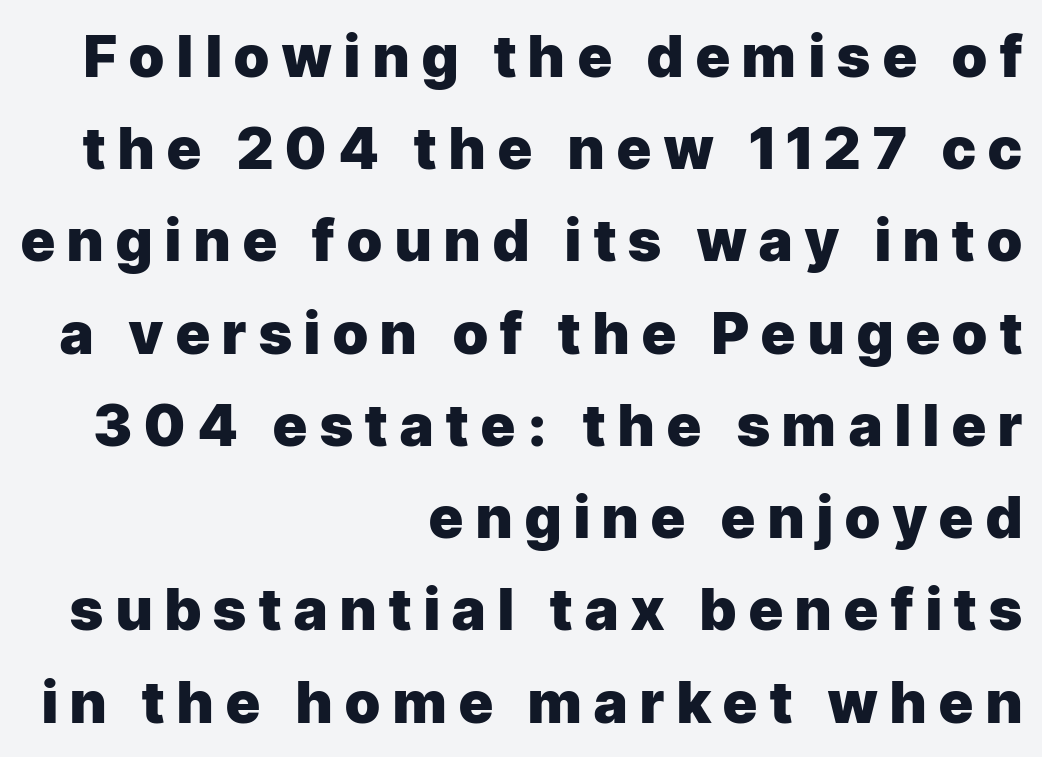
{"serif": "no", "italic": "no", "bold": "yes", "weight": "heavy", "width": "normal", "stroke_contrast": "low", "x_height": "medium", "monospaced": "no", "underline": "no", "align": "right", "line_spacing": "normal", "line_spacing_ratio": 1.59, "letter_spacing": "wide", "letter_spacing_em": 0.22, "glyph_px": 58}
